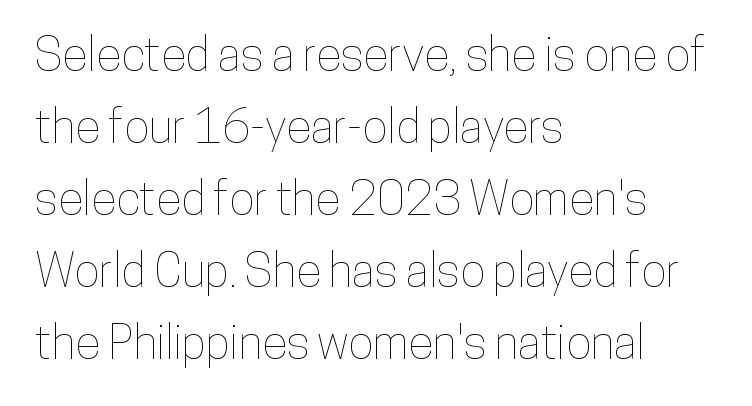
The image shows 47 px condensed type, upright; set left-aligned, normal line spacing (1.53x), normal letter spacing, not underlined; low stroke contrast and a medium x-height.
